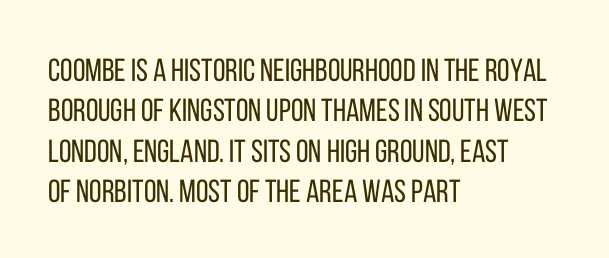
The image shows 32 px regular-weight, condensed sans-serif type, upright; set left-aligned, normal line spacing (1.26x), normal letter spacing, not underlined; low stroke contrast and a large x-height.
